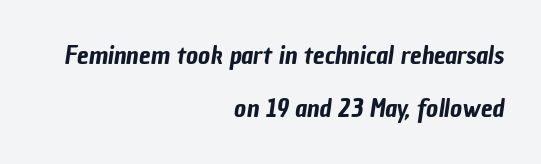
{"underline": "no", "align": "right", "line_spacing": "loose", "line_spacing_ratio": 2.04, "letter_spacing": "normal", "letter_spacing_em": 0.0, "glyph_px": 26}
